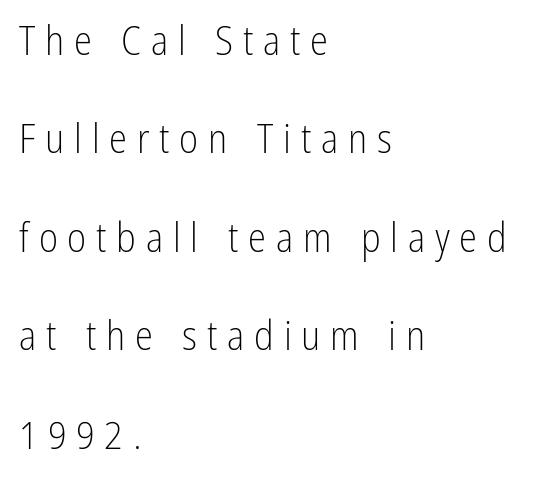
{"serif": "no", "italic": "no", "bold": "no", "weight": "light", "width": "condensed", "stroke_contrast": "low", "x_height": "medium", "monospaced": "no", "underline": "no", "align": "left", "line_spacing": "loose", "line_spacing_ratio": 2.4, "letter_spacing": "wide", "letter_spacing_em": 0.24, "glyph_px": 41}
